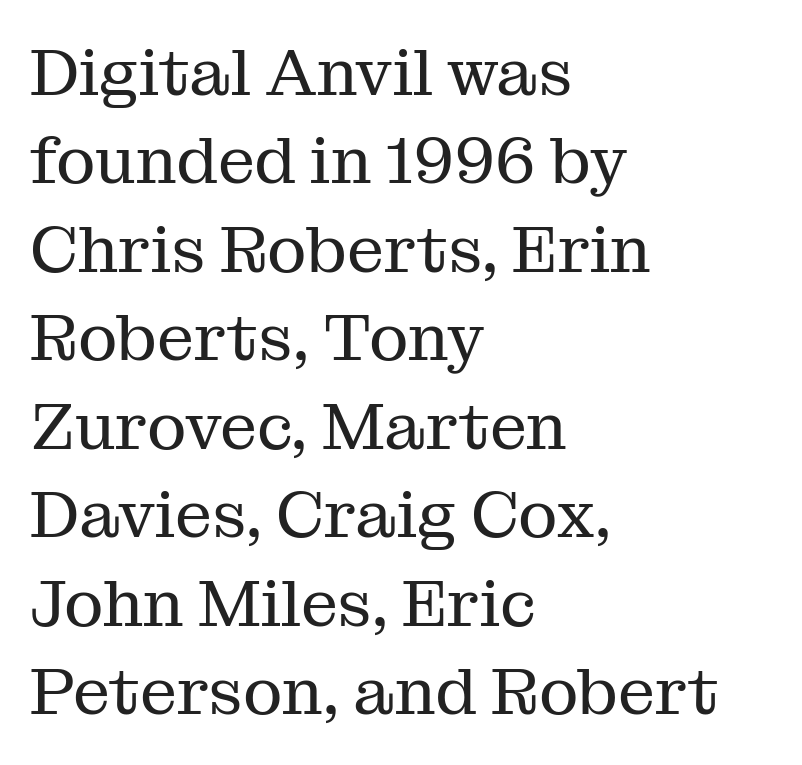
Q: Is the text bold? A: No.
Q: Is the text italic (slanted)? A: No, it is upright.
Q: Is the typeface a serif or a sans-serif typeface? A: Serif.
Q: Is the text underlined? A: No.
Q: How is the paragraph aligned? A: Left-aligned.
Q: Is the spacing between letters normal or unusually wide? A: Normal.
Q: Is the spacing between lines tight, normal or loose? A: Normal.
Q: Width (condensed, normal, or wide)? A: Normal.
Q: Stroke contrast? A: Medium.
Q: x-height? A: Medium.
Q: Monospaced? A: No.
